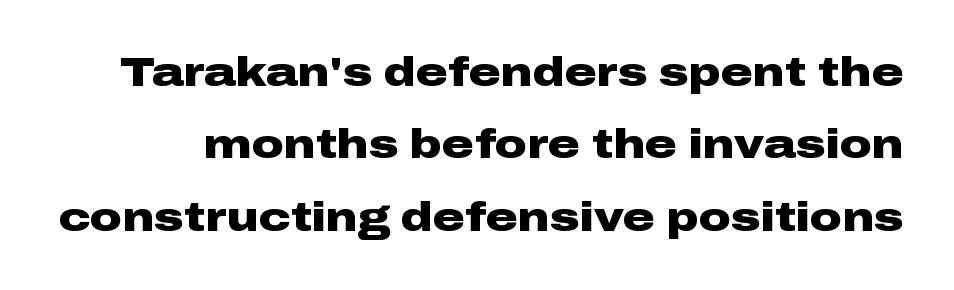
{"serif": "no", "italic": "no", "bold": "yes", "weight": "heavy", "width": "wide", "stroke_contrast": "low", "x_height": "medium", "monospaced": "no", "underline": "no", "line_spacing_ratio": 1.81, "letter_spacing": "normal", "letter_spacing_em": 0.0, "glyph_px": 40}
